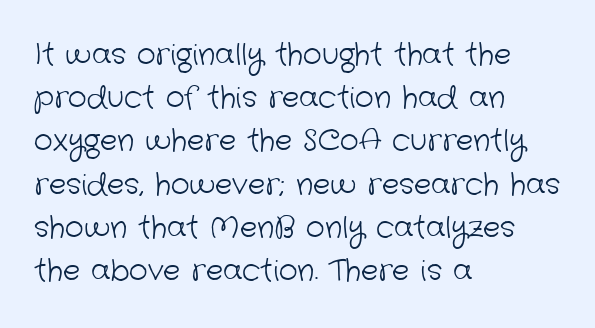
The image shows 29 px light sans-serif type; set left-aligned, normal line spacing (1.49x), normal letter spacing, not underlined; low stroke contrast and a medium x-height.
